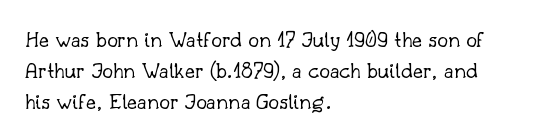
These lines keep a tight, regular rhythm from letter to letter. Notice how descenders clear the ascenders below comfortably — that's standard leading. These lines were composed using upright roman letters. One-word summary of the alignment: left. Nobody drew a line under any word here. The typesetting does not lean heavy: it is not bold.
